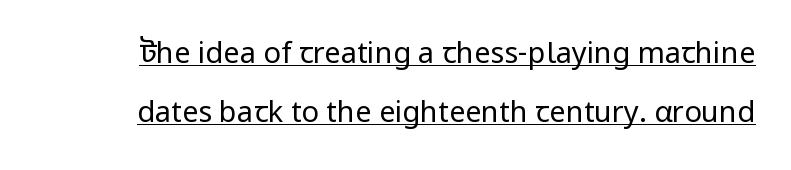
The image shows 29 px regular-weight sans-serif type, upright; set loose line spacing (2.02x), normal letter spacing, underlined; low stroke contrast and a medium x-height.
